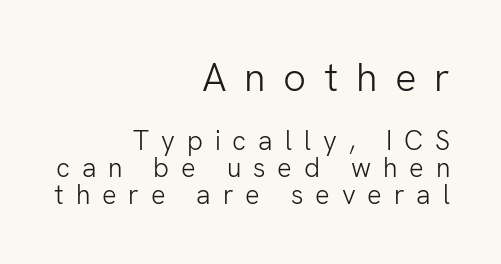
The image shows 40 px light sans-serif type, upright; set right-aligned, tight line spacing (1.0x), unusually wide letter spacing (+0.44 em), not underlined; the first (top) block is 1.48x larger; low stroke contrast and a medium x-height.
